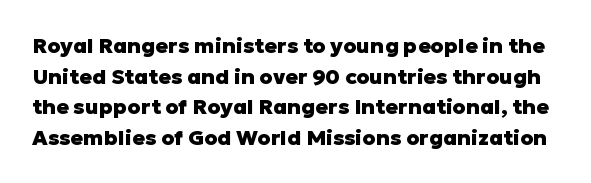
The vertical gap from one line to the next is medium. There is no visible air inserted between adjacent glyphs. Designer's note — italics off, roman on. Every letter is thick-stroked: bold, no question. Unmarked baselines from the first word to the last.
